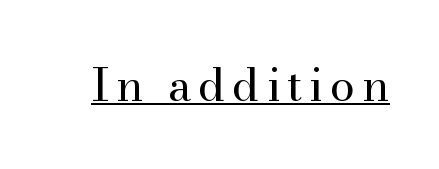
Note the varied advance widths — an 'i' is clearly narrower than an 'm'. No italicization has been applied; the sample stays upright. Serif or sans? Serif — the stroke terminals have little feet. Students, observe the line beneath the letters — that is underlining. Vertical stems look standard width or narrower in stroke.
